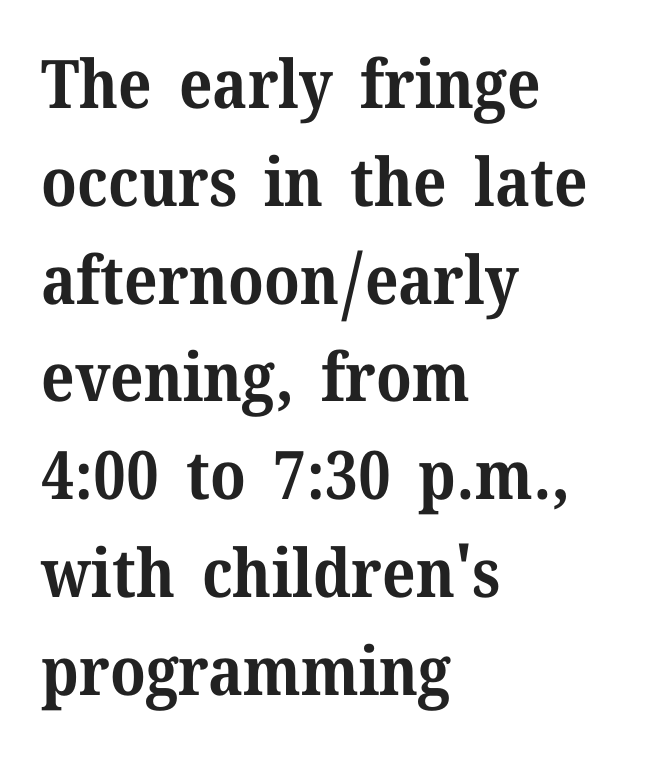
The image shows 67 px bold serif type, upright; set left-aligned, normal line spacing (1.46x), normal letter spacing, not underlined; medium stroke contrast and a medium x-height.
